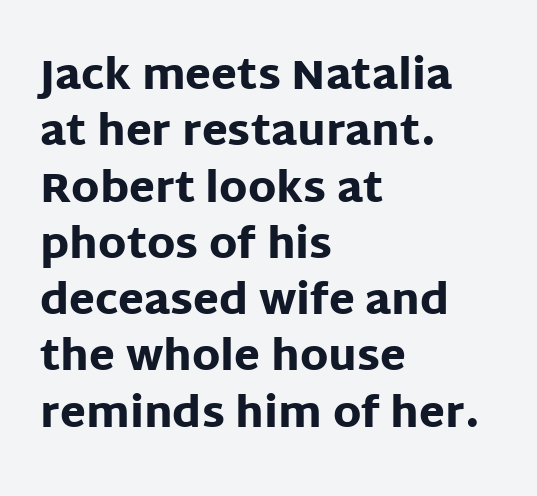
{"serif": "no", "italic": "no", "bold": "yes", "weight": "heavy", "width": "normal", "stroke_contrast": "low", "x_height": "large", "monospaced": "no", "underline": "no", "align": "left", "line_spacing": "normal", "line_spacing_ratio": 1.34, "letter_spacing": "normal", "letter_spacing_em": 0.0, "glyph_px": 42}
